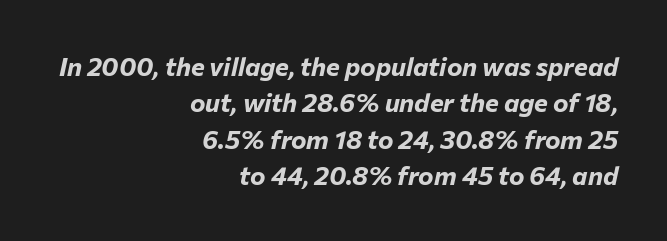
Q: Is the text bold? A: Yes.
Q: Is the text italic (slanted)? A: Yes, it leans right by about 12 degrees.
Q: Is the text underlined? A: No.
Q: How is the paragraph aligned? A: Right-aligned.
Q: Is the spacing between letters normal or unusually wide? A: Normal.
Q: Is the spacing between lines tight, normal or loose? A: Normal.
